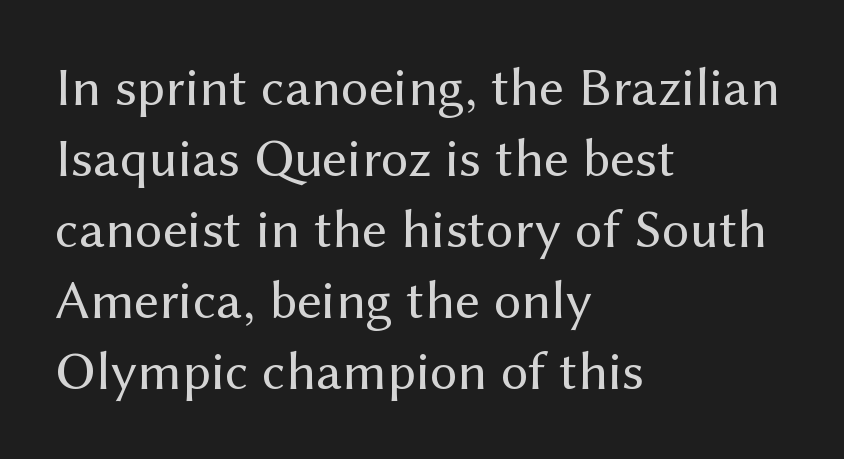
Q: Is the text bold? A: No.
Q: Is the text italic (slanted)? A: No, it is upright.
Q: Is the typeface a serif or a sans-serif typeface? A: Sans-serif.
Q: Is the text underlined? A: No.
Q: How is the paragraph aligned? A: Left-aligned.
Q: Is the spacing between letters normal or unusually wide? A: Normal.
Q: Is the spacing between lines tight, normal or loose? A: Normal.
Q: Width (condensed, normal, or wide)? A: Normal.
Q: Stroke contrast? A: Medium.
Q: x-height? A: Medium.
Q: Monospaced? A: No.
